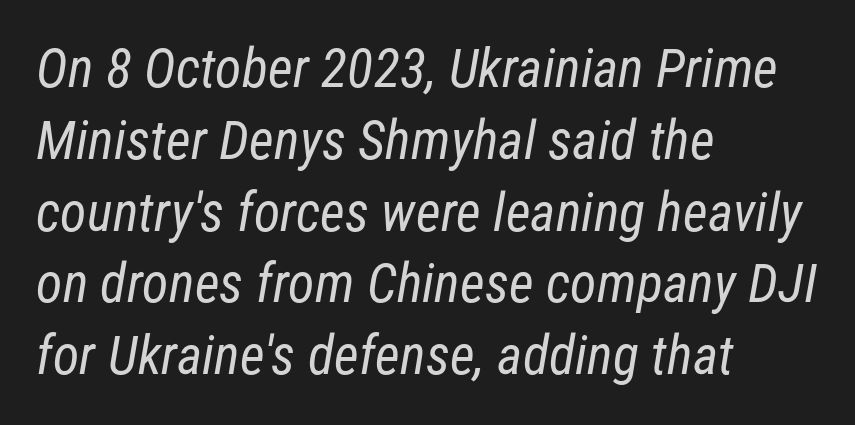
{"serif": "no", "bold": "no", "weight": "regular", "width": "condensed", "stroke_contrast": "low", "x_height": "medium", "monospaced": "no", "underline": "no", "align": "left", "line_spacing": "normal", "line_spacing_ratio": 1.33, "letter_spacing": "normal", "letter_spacing_em": 0.0, "glyph_px": 54}
